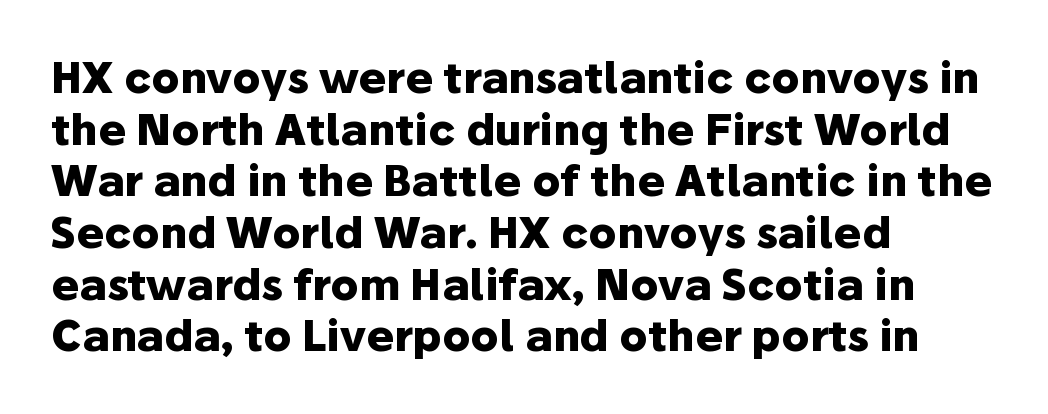
Words appear dense and cohesive because spacing is normal. Check under the words: just untouched page. Type style note: lacks serifs. Think of a printed novel: that variable character pitch is what you see here.
